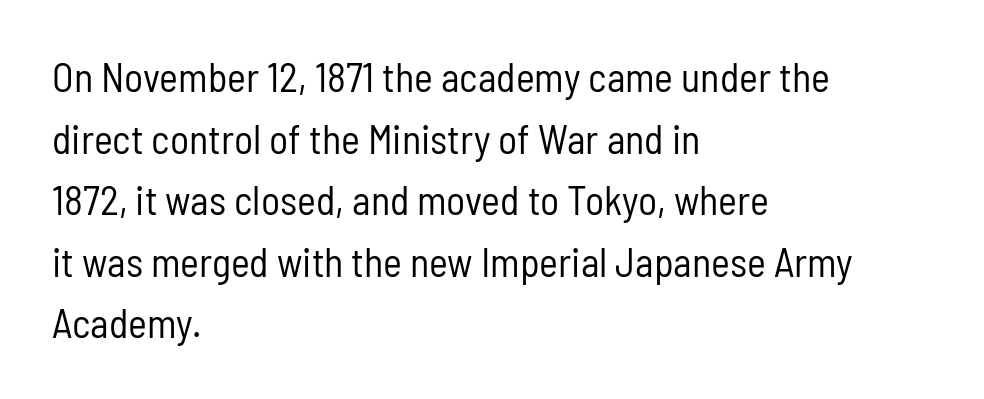
Q: Is the text bold? A: No.
Q: Is the text italic (slanted)? A: No, it is upright.
Q: Is the typeface a serif or a sans-serif typeface? A: Sans-serif.
Q: Is the text underlined? A: No.
Q: How is the paragraph aligned? A: Left-aligned.
Q: Is the spacing between letters normal or unusually wide? A: Normal.
Q: Is the spacing between lines tight, normal or loose? A: Normal.
Q: Width (condensed, normal, or wide)? A: Condensed.
Q: Stroke contrast? A: Low.
Q: x-height? A: Medium.
Q: Monospaced? A: No.
